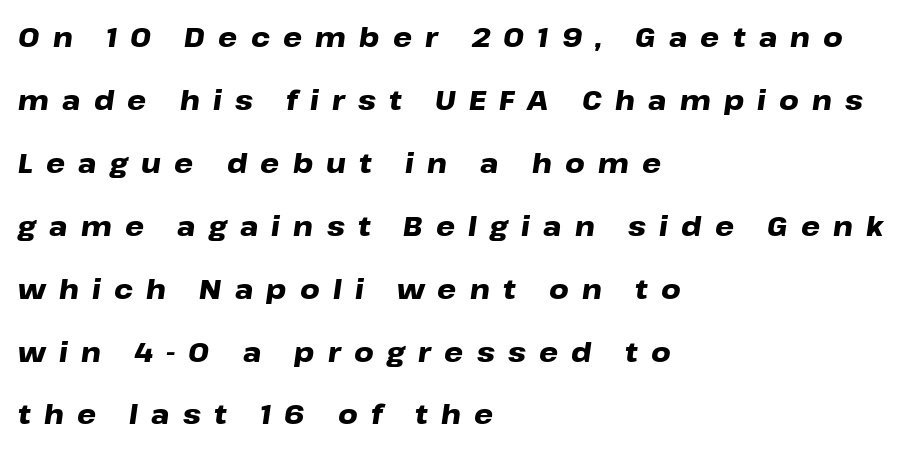
The image shows 27 px bold type, italic (leaning right); set left-aligned, loose line spacing (2.33x), unusually wide letter spacing (+0.49 em), not underlined.
